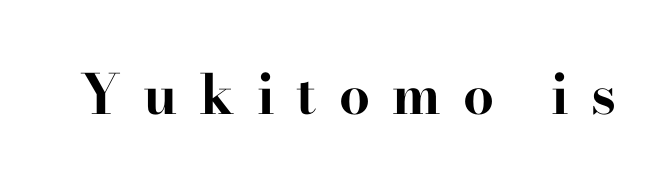
The face used here has the dense, thick strokes of a bold. Check the space under the baseline: it is left empty. Old-style or modern, the face here clearly has serifs. Tall strokes in this sample are plumb rather than angled. Words appear elongated and porous because spacing is wide.
